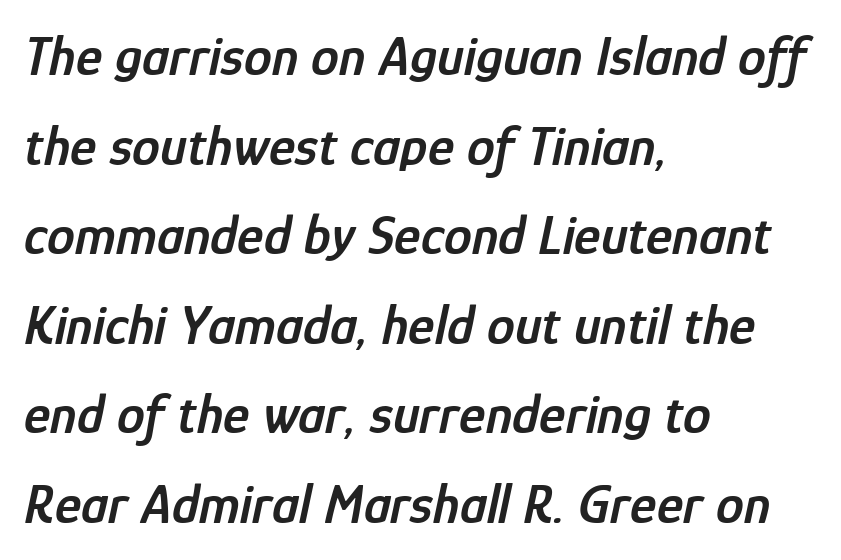
Nobody drew a line under any word here. Every letter is mildly thick-stroked: semibold rather than bold. Quick note: interline space is typical. Is the letter spacing exaggerated? No — it looks like the ordinary default. These lines were composed using italics. Do the characters align in a grid? No, the font is proportional.
